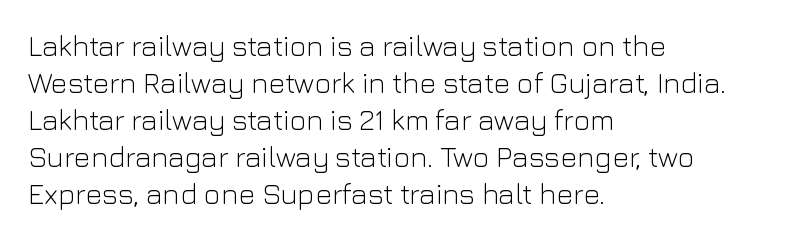
The image shows 29 px light sans-serif type, upright; set left-aligned, normal line spacing (1.28x), normal letter spacing, not underlined; low stroke contrast and a medium x-height.
